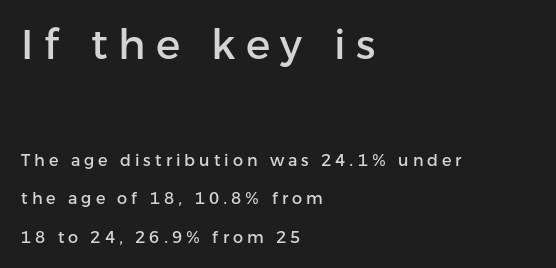
{"serif": "no", "italic": "no", "width": "normal", "stroke_contrast": "low", "x_height": "medium", "monospaced": "no", "underline": "no", "align": "left", "line_spacing": "loose", "line_spacing_ratio": 2.38, "letter_spacing": "wide", "letter_spacing_em": 0.25, "larger_block": "first", "size_ratio": 2.56, "glyph_px": 41}
